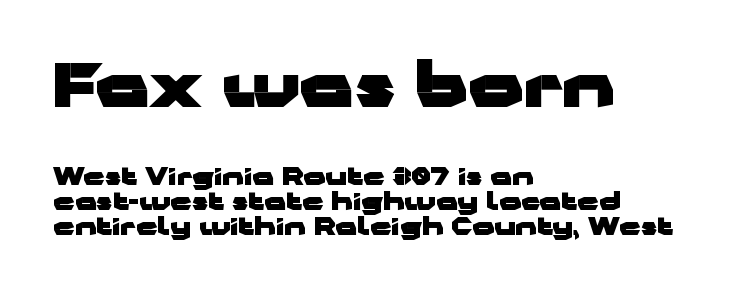
The image shows 60 px heavy, wide sans-serif type, upright; set left-aligned, tight line spacing (1.04x), normal letter spacing, not underlined; the first (top) block is 2.5x larger; low stroke contrast and a medium x-height.
